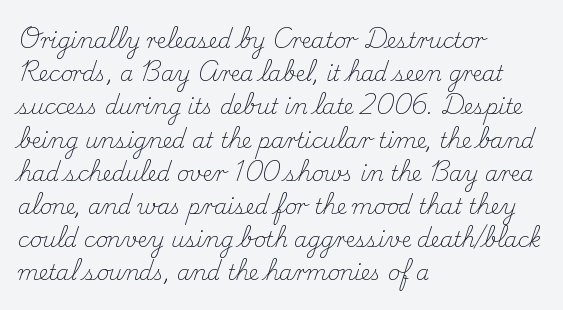
The image shows 21 px text type; set left-aligned, normal line spacing (1.58x), normal letter spacing, not underlined.
